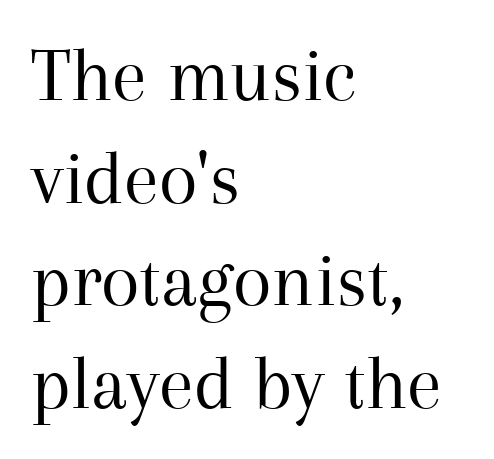
Q: Is the text bold? A: No.
Q: Is the text italic (slanted)? A: No, it is upright.
Q: Is the typeface a serif or a sans-serif typeface? A: Serif.
Q: Is the text underlined? A: No.
Q: How is the paragraph aligned? A: Left-aligned.
Q: Is the spacing between letters normal or unusually wide? A: Normal.
Q: Is the spacing between lines tight, normal or loose? A: Normal.
Q: Width (condensed, normal, or wide)? A: Normal.
Q: Stroke contrast? A: Medium.
Q: x-height? A: Medium.
Q: Monospaced? A: No.
